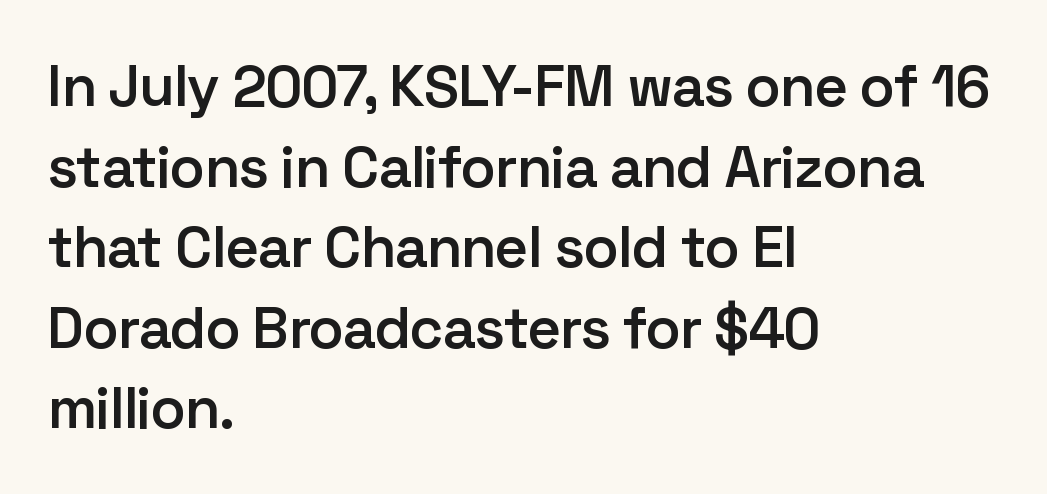
The image shows 58 px semibold sans-serif type, upright; set left-aligned, normal line spacing (1.39x), normal letter spacing, not underlined; low stroke contrast and a medium x-height.
